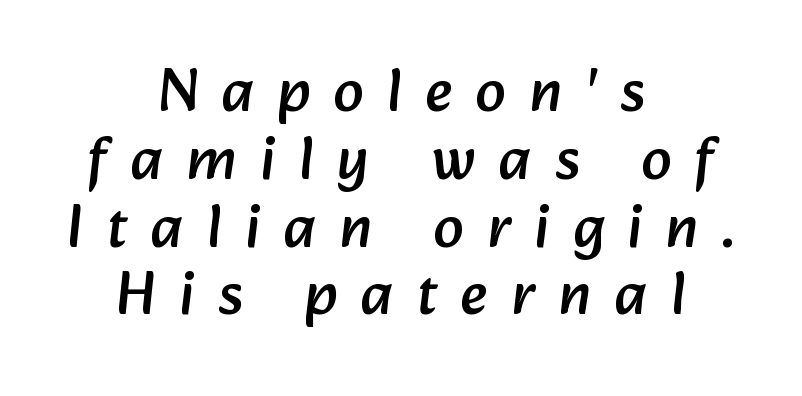
Q: Is the typeface a serif or a sans-serif typeface? A: Sans-serif.
Q: Is the text underlined? A: No.
Q: How is the paragraph aligned? A: Centered.
Q: Is the spacing between letters normal or unusually wide? A: Unusually wide.
Q: Is the spacing between lines tight, normal or loose? A: Tight.
Q: Width (condensed, normal, or wide)? A: Normal.
Q: Stroke contrast? A: Low.
Q: x-height? A: Medium.
Q: Monospaced? A: No.
